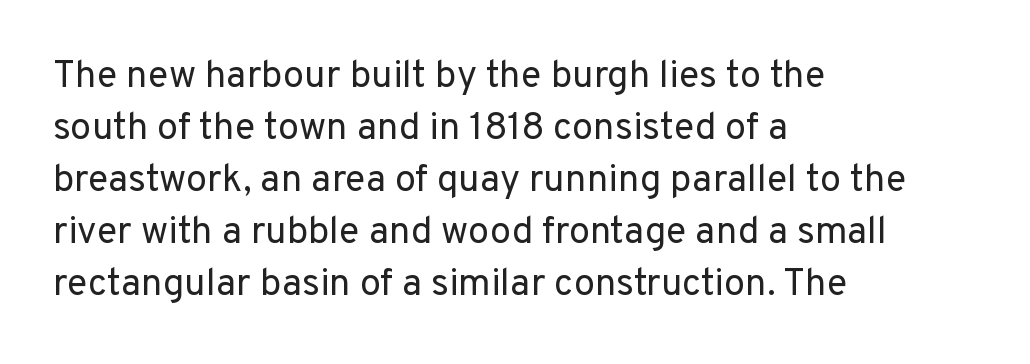
Q: Is the text bold? A: No.
Q: Is the text italic (slanted)? A: No, it is upright.
Q: Is the typeface a serif or a sans-serif typeface? A: Sans-serif.
Q: Is the text underlined? A: No.
Q: How is the paragraph aligned? A: Left-aligned.
Q: Is the spacing between letters normal or unusually wide? A: Normal.
Q: Is the spacing between lines tight, normal or loose? A: Normal.
Q: Width (condensed, normal, or wide)? A: Normal.
Q: Stroke contrast? A: Low.
Q: x-height? A: Medium.
Q: Monospaced? A: No.
